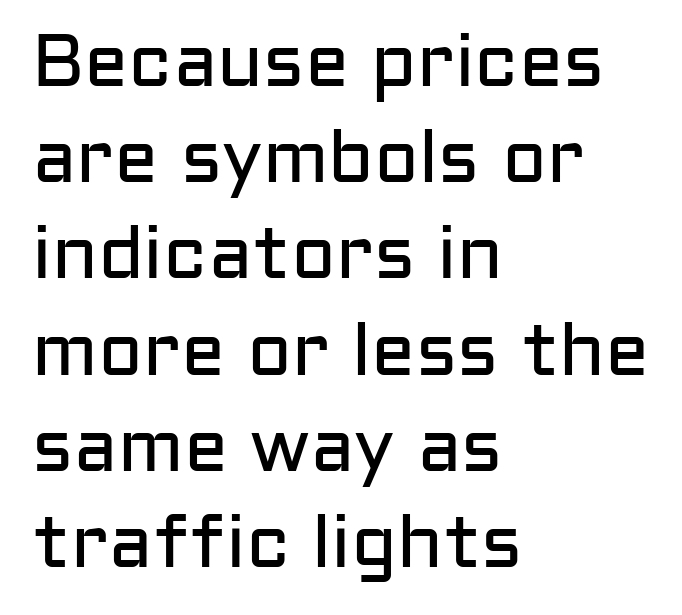
The image shows 74 px regular-weight sans-serif type, upright; set left-aligned, normal line spacing (1.3x), normal letter spacing, not underlined; low stroke contrast and a medium x-height.
